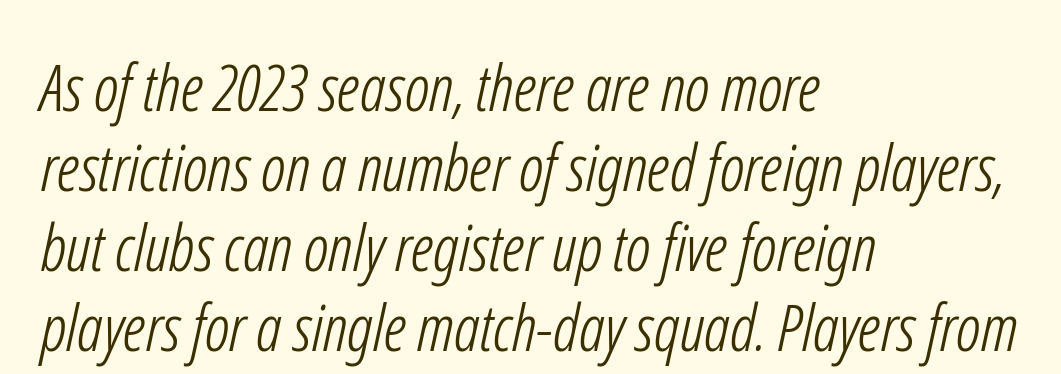
Stroke terminals: plain, sans-serif. The paragraph has a hard left edge and a soft right edge. Tracking value appears to be zero — textbook default spacing. Is this a fixed-width face? No — the glyphs have proportional, varying widths.
